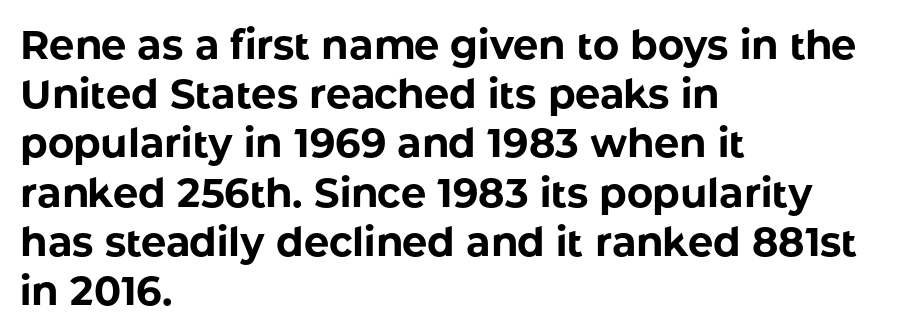
Q: Is the text bold? A: Yes.
Q: Is the text italic (slanted)? A: No, it is upright.
Q: Is the typeface a serif or a sans-serif typeface? A: Sans-serif.
Q: Is the text underlined? A: No.
Q: How is the paragraph aligned? A: Left-aligned.
Q: Is the spacing between letters normal or unusually wide? A: Normal.
Q: Width (condensed, normal, or wide)? A: Normal.
Q: Stroke contrast? A: Low.
Q: x-height? A: Medium.
Q: Monospaced? A: No.
